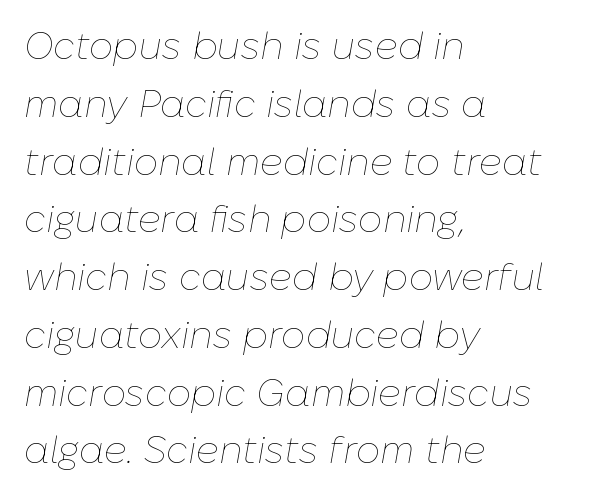
The ragged edge is on the right, which tells us the setting is flush left. Clear beneath every line of the passage. The characters are drawn with everyday or finer stroke widths. Caption: standard tracking, unaltered. Students, observe: this is what conventionally led text looks like. Varying glyph widths throughout — classic text-font behaviour.
